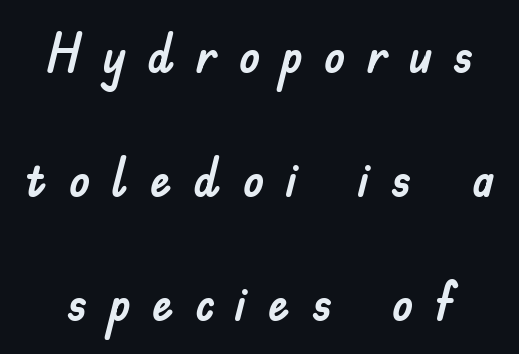
{"serif": "no", "width": "normal", "stroke_contrast": "low", "x_height": "small", "monospaced": "no", "underline": "no", "line_spacing": "loose", "line_spacing_ratio": 2.3, "letter_spacing": "wide", "letter_spacing_em": 0.39, "glyph_px": 54}
